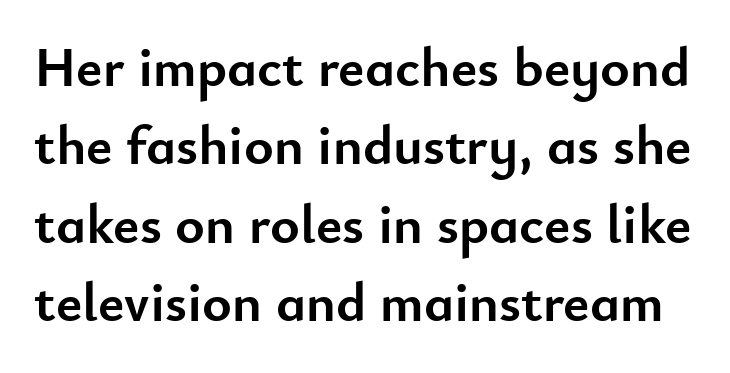
The image shows 56 px semibold sans-serif type, upright; set normal line spacing (1.4x), normal letter spacing, not underlined; low stroke contrast and a small x-height.
